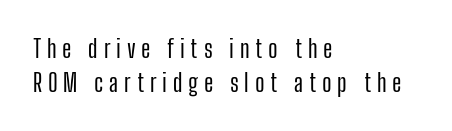
Q: Is the text italic (slanted)? A: No, it is upright.
Q: Is the text underlined? A: No.
Q: How is the paragraph aligned? A: Left-aligned.
Q: Is the spacing between letters normal or unusually wide? A: Unusually wide.
Q: Is the spacing between lines tight, normal or loose? A: Normal.
